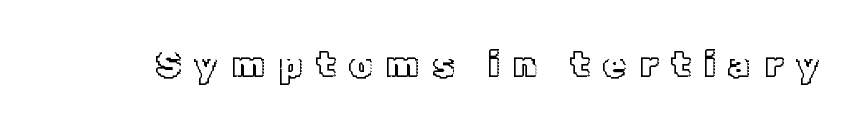
The image shows 37 px text type, upright; set unusually wide letter spacing (+0.35 em), not underlined; a medium x-height.
